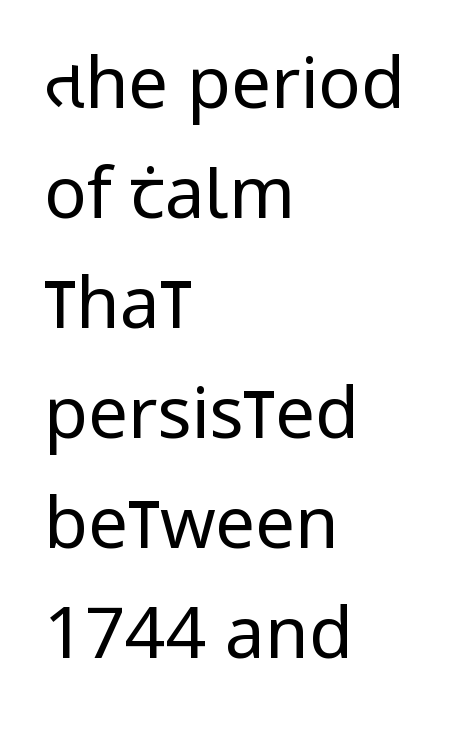
{"serif": "no", "italic": "no", "bold": "no", "weight": "regular", "width": "condensed", "stroke_contrast": "low", "x_height": "large", "monospaced": "no", "underline": "no", "align": "left", "line_spacing": "normal", "line_spacing_ratio": 1.55, "letter_spacing": "normal", "letter_spacing_em": 0.0, "glyph_px": 71}
